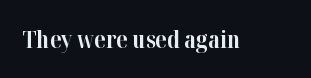
Q: Is the text bold? A: Yes.
Q: Is the text italic (slanted)? A: No, it is upright.
Q: Is the text underlined? A: No.
Q: Is the spacing between letters normal or unusually wide? A: Normal.
